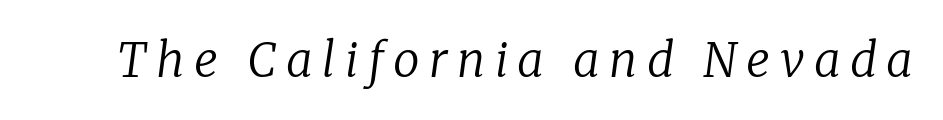
The passage shown is typed in a proportional face where columns would drift. The letters are slanted; this is an italic face. Weight class: somewhere from thin through regular. Observe the wide spacing: letters keep a clear distance from each other. Plain, unruled lines of type.
